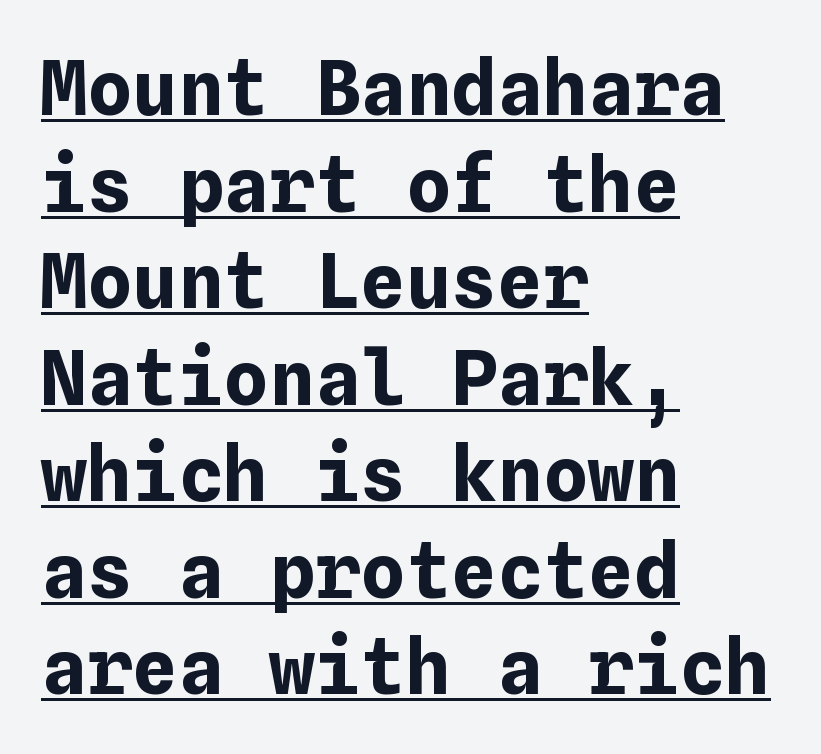
The image shows 76 px bold type, upright; set left-aligned, normal line spacing (1.27x), normal letter spacing, underlined; low stroke contrast and a medium x-height.
